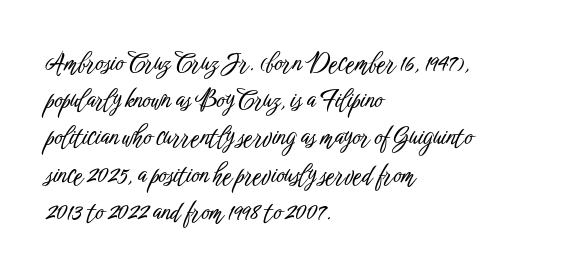
{"underline": "no", "align": "left", "line_spacing": "normal", "line_spacing_ratio": 1.49, "letter_spacing": "normal", "letter_spacing_em": 0.0, "glyph_px": 25}
